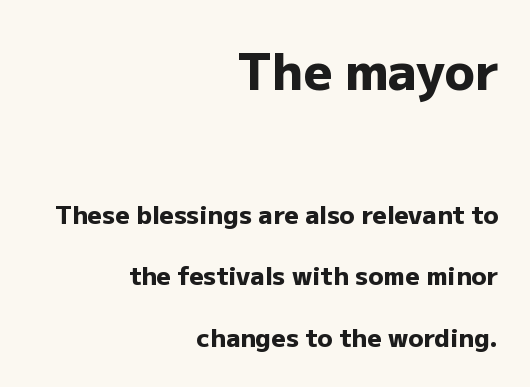
The image shows 50 px heavy sans-serif type, upright; set right-aligned, loose line spacing (2.46x), normal letter spacing, not underlined; the first (top) block is 2.0x larger; low stroke contrast and a medium x-height.
